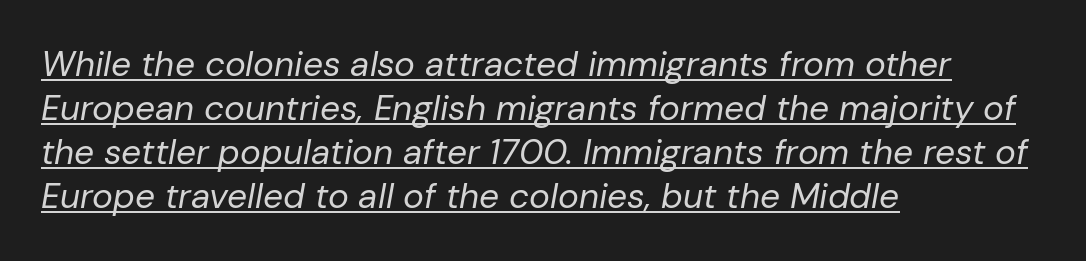
This rendering features underlined lettering. Notice how the stems are inclined rather than vertical — that's the hallmark of italics. Layout note: lines flush left. Do the characters align in a grid? No, the font is proportional. Stroke thickness stays within the range of a standard reading face or lighter.
